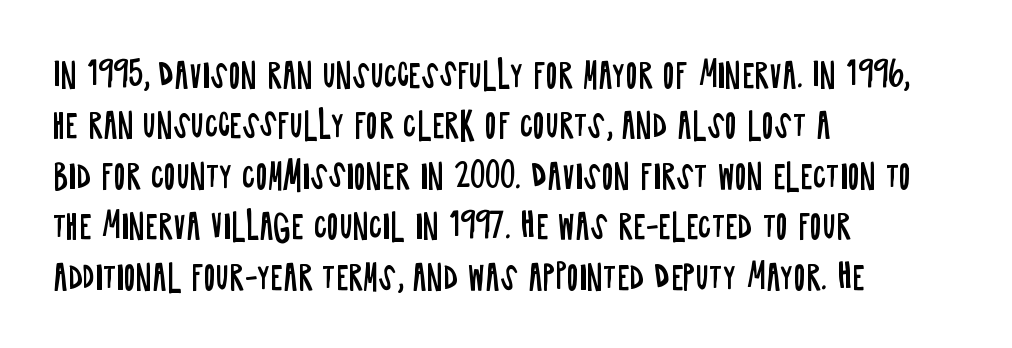
The image shows 33 px regular-weight, condensed sans-serif type, upright; set left-aligned, normal line spacing (1.53x), normal letter spacing, not underlined; low stroke contrast and a large x-height.
